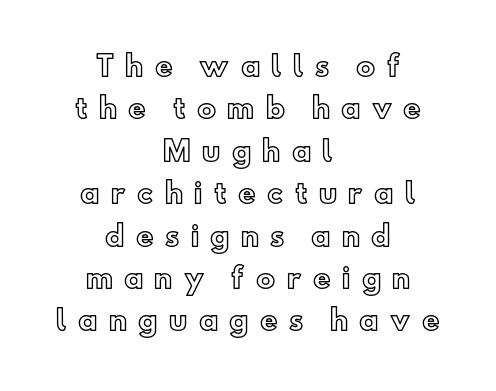
Q: Is the text italic (slanted)? A: No, it is upright.
Q: Is the text underlined? A: No.
Q: How is the paragraph aligned? A: Centered.
Q: Is the spacing between letters normal or unusually wide? A: Unusually wide.
Q: Is the spacing between lines tight, normal or loose? A: Normal.
